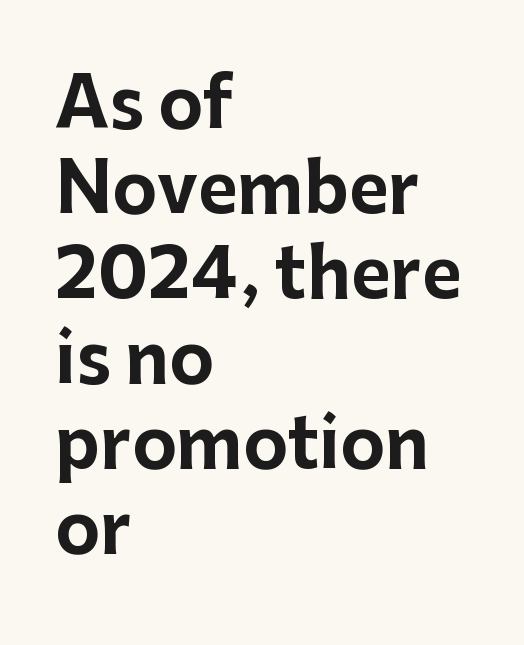
Q: Is the text bold? A: Yes.
Q: Is the text italic (slanted)? A: No, it is upright.
Q: Is the typeface a serif or a sans-serif typeface? A: Sans-serif.
Q: Is the text underlined? A: No.
Q: How is the paragraph aligned? A: Left-aligned.
Q: Is the spacing between letters normal or unusually wide? A: Normal.
Q: Is the spacing between lines tight, normal or loose? A: Normal.
Q: Width (condensed, normal, or wide)? A: Normal.
Q: Stroke contrast? A: Low.
Q: x-height? A: Medium.
Q: Monospaced? A: No.
